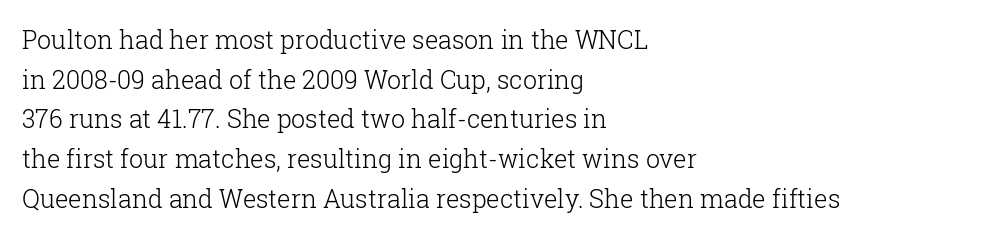
No italicization has been applied; the sample stays upright. Which margin do the lines hug? The left one — the right edge is uneven. Interline gaps are of average width in this sample. Descender tails drop into unmarked territory.
